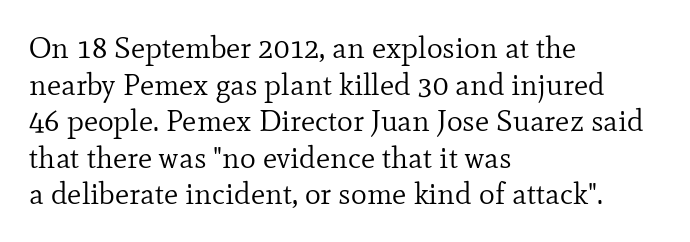
Are there feet on the stems? There are — it's a serif. This is roman type, the default non-slanted kind. Think standard paragraph weight, or any step lighter than that. The type is set solid horizontally, with unmodified tracking. These lines stack with their left ends in a neat column. Rule under the text: the space is simply empty.
